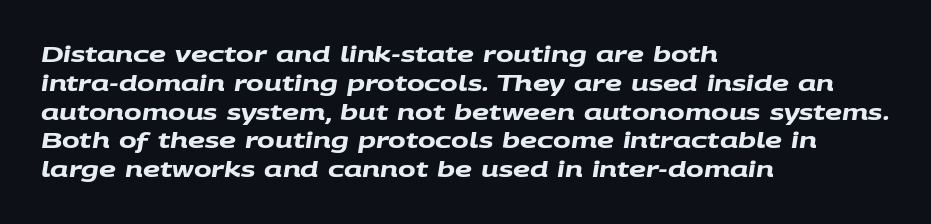
{"bold": "yes", "underline": "no", "align": "left", "line_spacing": "normal", "line_spacing_ratio": 1.37, "letter_spacing": "normal", "letter_spacing_em": 0.0, "glyph_px": 21}
